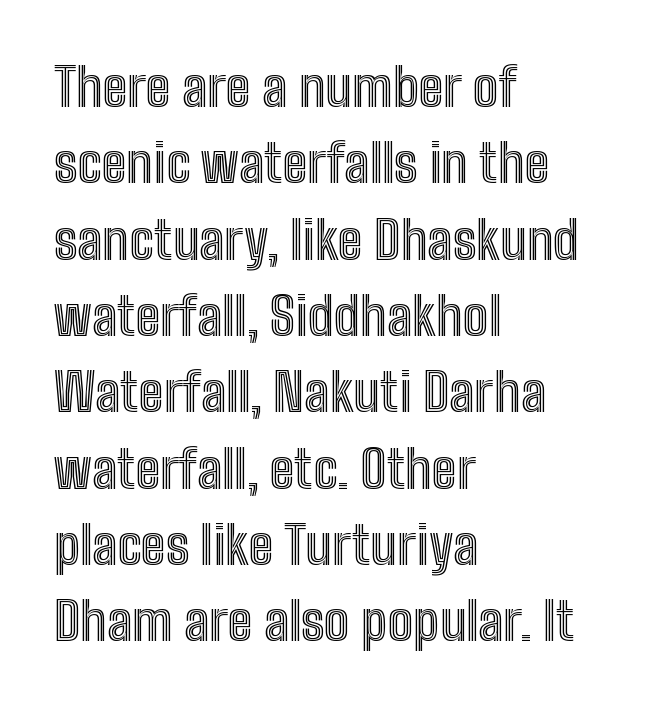
The image shows 53 px condensed type, upright; set left-aligned, normal line spacing (1.44x), normal letter spacing, not underlined; a medium x-height.
